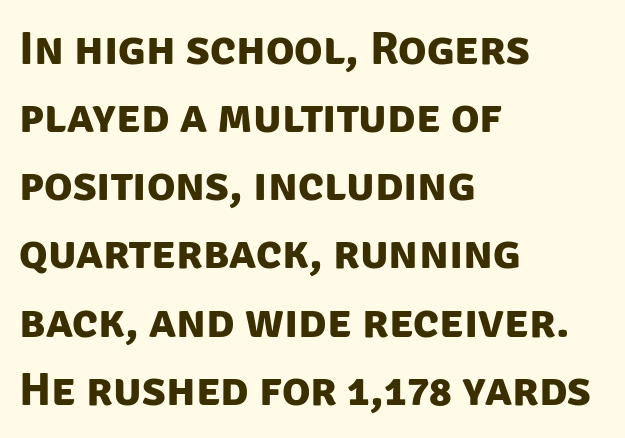
Words appear dense and cohesive because spacing is normal. This is sans-serif lettering, the kind often seen on screens and signage. These words are printed bold, with thick strokes throughout. The rendering uses natural spacing where letterforms have individual widths.
